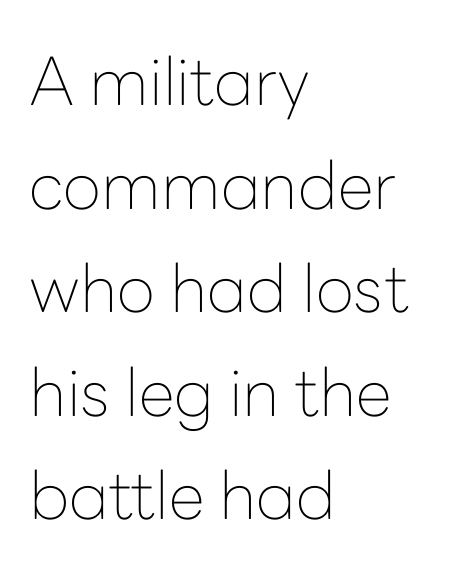
{"serif": "no", "italic": "no", "bold": "no", "weight": "thin", "width": "normal", "stroke_contrast": "low", "x_height": "medium", "monospaced": "no", "underline": "no", "align": "left", "line_spacing": "normal", "line_spacing_ratio": 1.57, "letter_spacing": "normal", "letter_spacing_em": 0.0, "glyph_px": 66}
